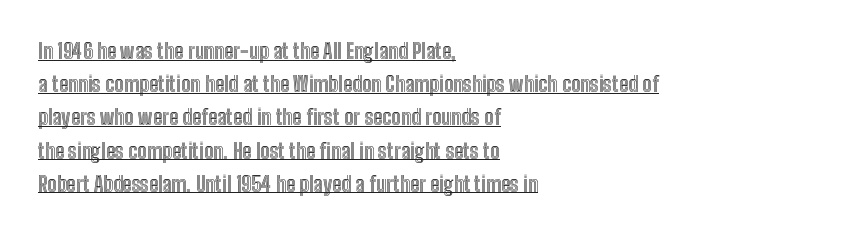
The image shows 21 px text type, upright; set left-aligned, normal line spacing (1.58x), normal letter spacing, underlined.
